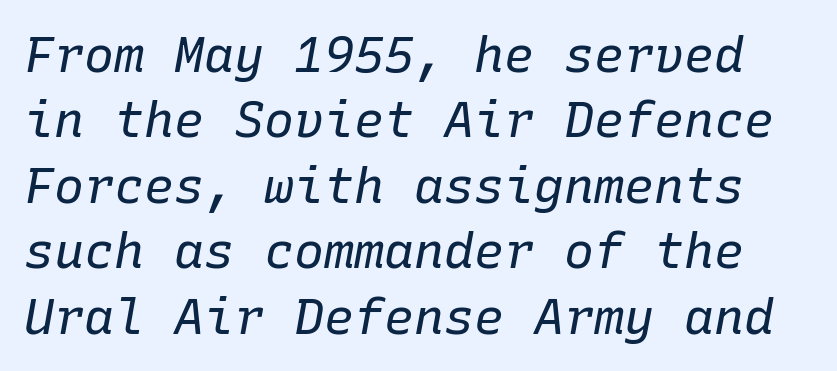
The string is rendered with underlining switched off. Unbolded letterforms with no extra heft. Do the characters align in a grid? Yes, the font is monospaced. The passage shown leans; its letterforms are oblique.
